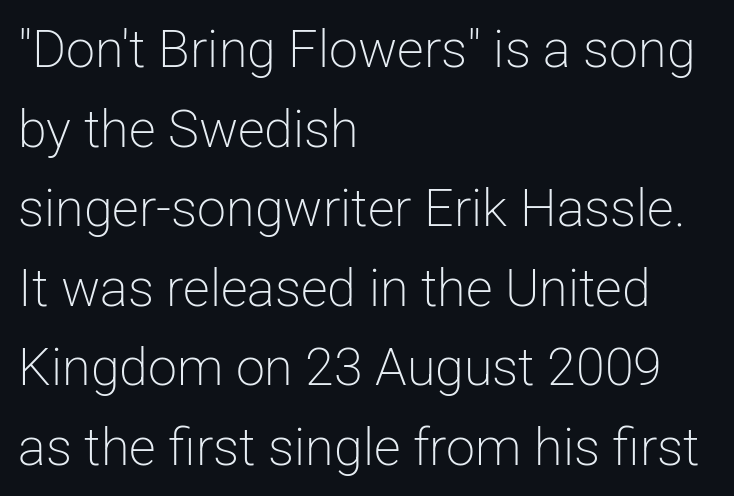
One glance says typical: line gaps are just what's usual. Where is the straight margin? On the left. The letterforms sit at book weight or below. Tall strokes in this sample are plumb rather than angled. Honestly, there is no underline to notice here at all. Typographically, this falls in the sans-serif category.
